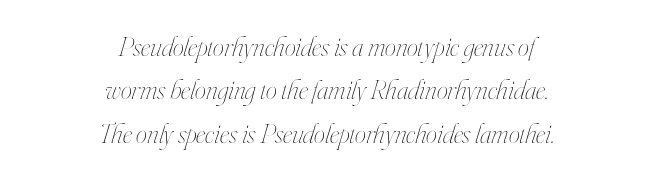
Underline: absent. Observe the lean: these are italic letterforms. Caption: standard tracking, unaltered. In CSS terms this would be text-align: center. Vertical stems look standard width or narrower in stroke. Is there much room between lines? A standard amount, neither cramped nor airy.
